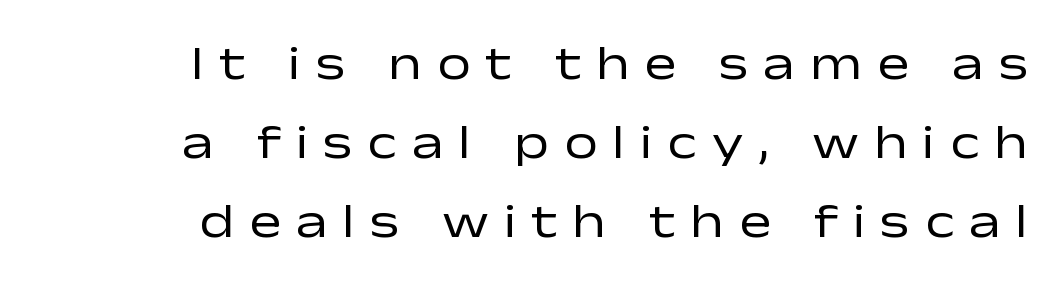
Q: Is the text bold? A: No.
Q: Is the text italic (slanted)? A: No, it is upright.
Q: Is the typeface a serif or a sans-serif typeface? A: Sans-serif.
Q: Is the text underlined? A: No.
Q: How is the paragraph aligned? A: Right-aligned.
Q: Is the spacing between letters normal or unusually wide? A: Unusually wide.
Q: Is the spacing between lines tight, normal or loose? A: Normal.
Q: Width (condensed, normal, or wide)? A: Wide.
Q: Stroke contrast? A: Low.
Q: x-height? A: Medium.
Q: Monospaced? A: No.
